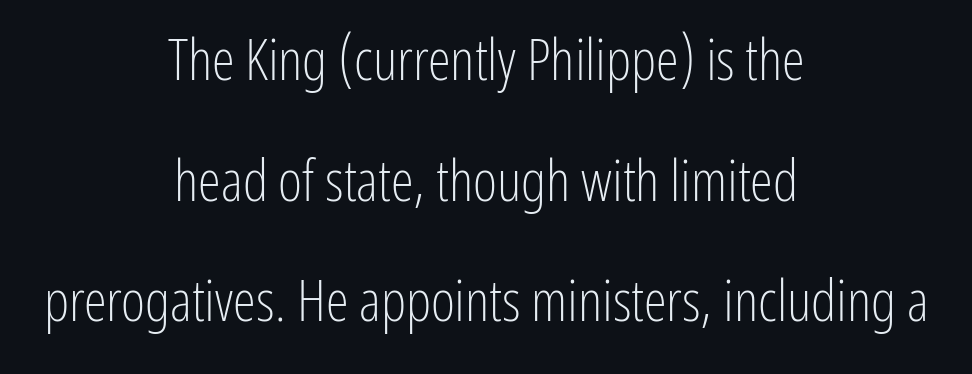
Q: Is the text bold? A: No.
Q: Is the text italic (slanted)? A: No, it is upright.
Q: Is the typeface a serif or a sans-serif typeface? A: Sans-serif.
Q: Is the text underlined? A: No.
Q: How is the paragraph aligned? A: Centered.
Q: Is the spacing between letters normal or unusually wide? A: Normal.
Q: Is the spacing between lines tight, normal or loose? A: Loose.
Q: Width (condensed, normal, or wide)? A: Condensed.
Q: Stroke contrast? A: Low.
Q: x-height? A: Medium.
Q: Monospaced? A: No.
